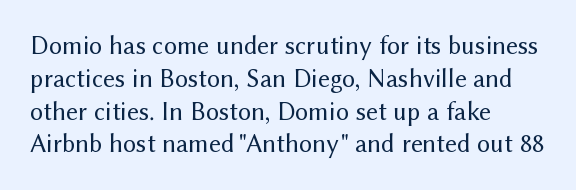
{"italic": "no", "bold": "no", "underline": "no", "align": "left", "line_spacing": "normal", "line_spacing_ratio": 1.26, "letter_spacing": "normal", "letter_spacing_em": 0.0, "glyph_px": 26}
